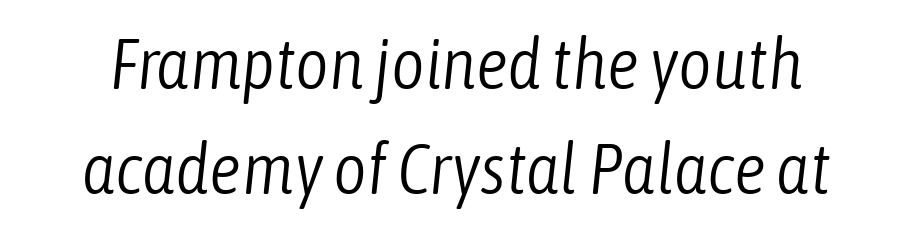
Heaviness? Minimal to ordinary, like unemphasized prose. Unmarked baselines from the first word to the last. You could not count columns in this text — the font is proportionally spaced. In terms of posture, this sample is oblique. A typesetter would call this leading conventional body-copy spacing. This rendering leaves character spacing at its baseline value.
